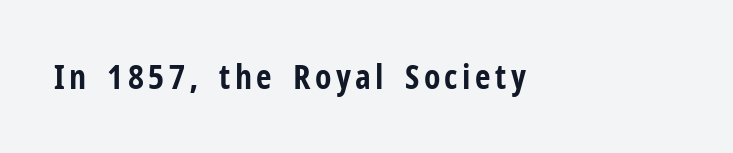
Set as a true bold cut, around the 700 mark. Each letter keeps its own natural width here, so spacing adapts to shape. The axis of the letterforms is exactly vertical. Nothing sits at the stroke ends, so this counts as sans-serif. The string is rendered with underlining switched off.
